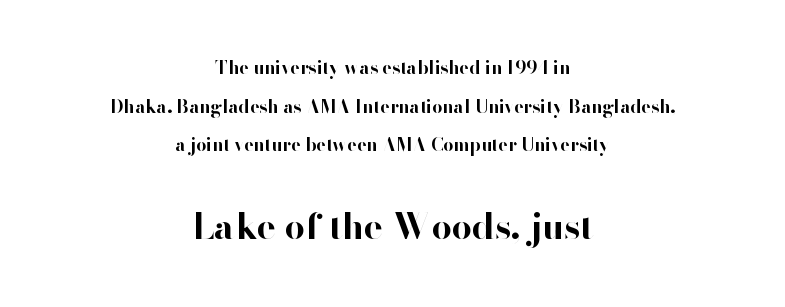
The image shows 36 px bold sans-serif type, upright; set centered, loose line spacing (2.15x), normal letter spacing, not underlined; the second (bottom) block is 2.0x larger; high stroke contrast and a small x-height.
